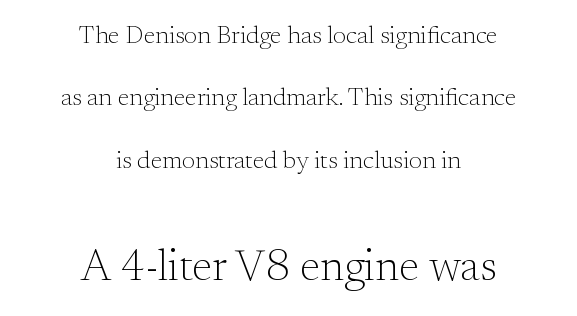
The image shows 44 px light serif type, upright; set centered, loose line spacing (2.5x), normal letter spacing, not underlined; the second (bottom) block is 1.76x larger; medium stroke contrast and a small x-height.
